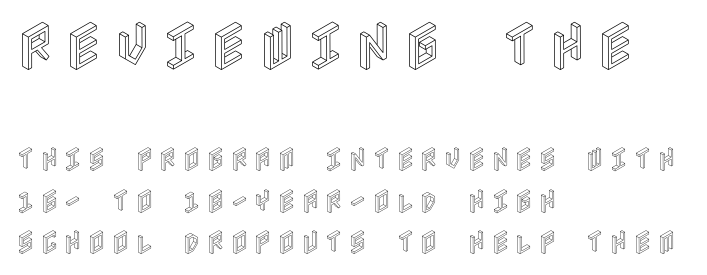
Q: Is the text italic (slanted)? A: No, it is upright.
Q: Is the text underlined? A: No.
Q: How is the paragraph aligned? A: Left-aligned.
Q: Is the spacing between lines tight, normal or loose? A: Normal.
Q: Which block of text is set in a larger size, the first (top) or the second (bottom)? A: The first (top) one.
Q: Width (condensed, normal, or wide)? A: Condensed.
Q: x-height? A: Large.
